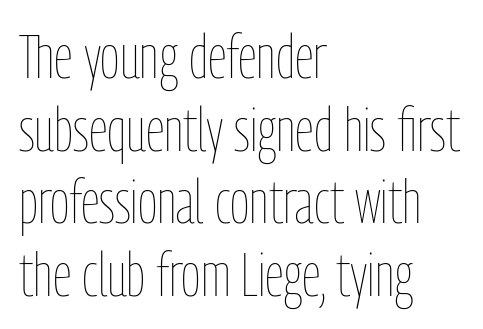
Teacher's note: observe the even left margin — that is flush-left alignment. Proportional: the letters do not fall into vertical columns. The rendering keeps characters at their native spacing. The font sits on the lighter half of the weight spectrum, regular included. Posture: upright roman. Quick note: underline off.
